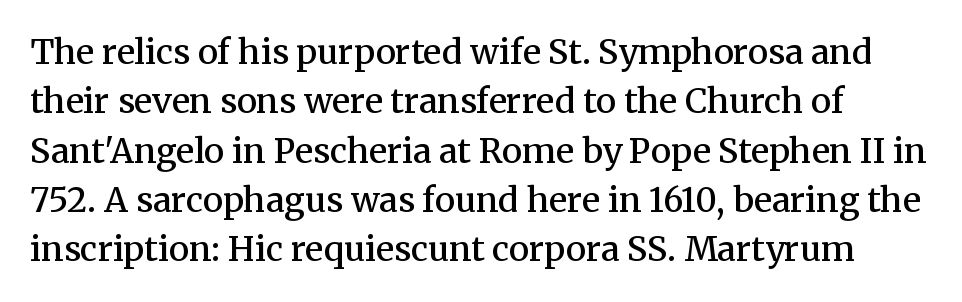
Q: Is the text bold? A: Semi-bold.
Q: Is the text italic (slanted)? A: No, it is upright.
Q: Is the typeface a serif or a sans-serif typeface? A: Serif.
Q: Is the text underlined? A: No.
Q: Is the spacing between letters normal or unusually wide? A: Normal.
Q: Is the spacing between lines tight, normal or loose? A: Normal.
Q: Width (condensed, normal, or wide)? A: Normal.
Q: Stroke contrast? A: Medium.
Q: x-height? A: Medium.
Q: Monospaced? A: No.
